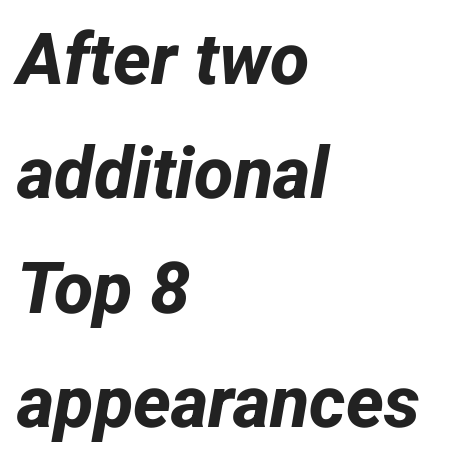
The rendering uses natural spacing where letterforms have individual widths. The rendering anchors every line to the left-hand side. The lines sit at an ordinary, default distance from one another. Look at the tracking — it's just the regular setting, nothing added.
